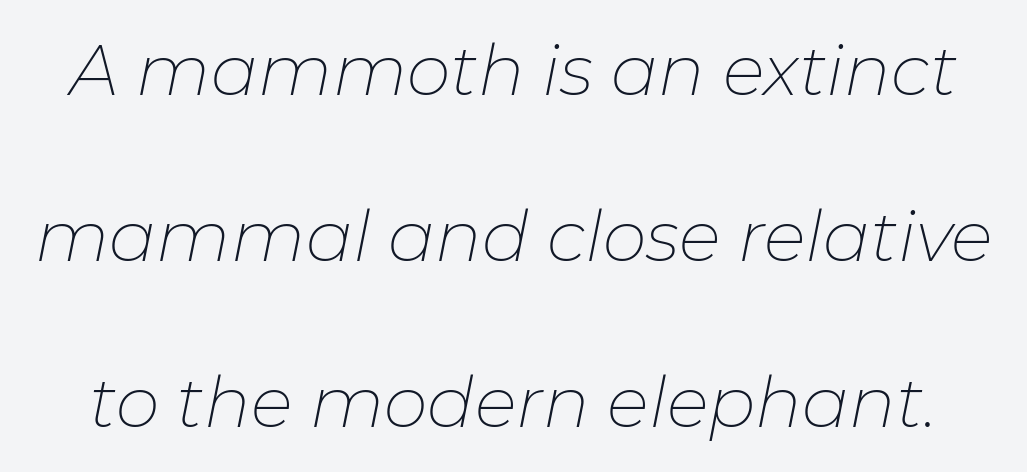
Q: Is the text bold? A: No.
Q: Is the text italic (slanted)? A: Yes, it leans right by about 11 degrees.
Q: Is the text underlined? A: No.
Q: Is the spacing between letters normal or unusually wide? A: Normal.
Q: Is the spacing between lines tight, normal or loose? A: Loose.
Q: Width (condensed, normal, or wide)? A: Normal.
Q: Stroke contrast? A: Low.
Q: x-height? A: Medium.
Q: Monospaced? A: No.
